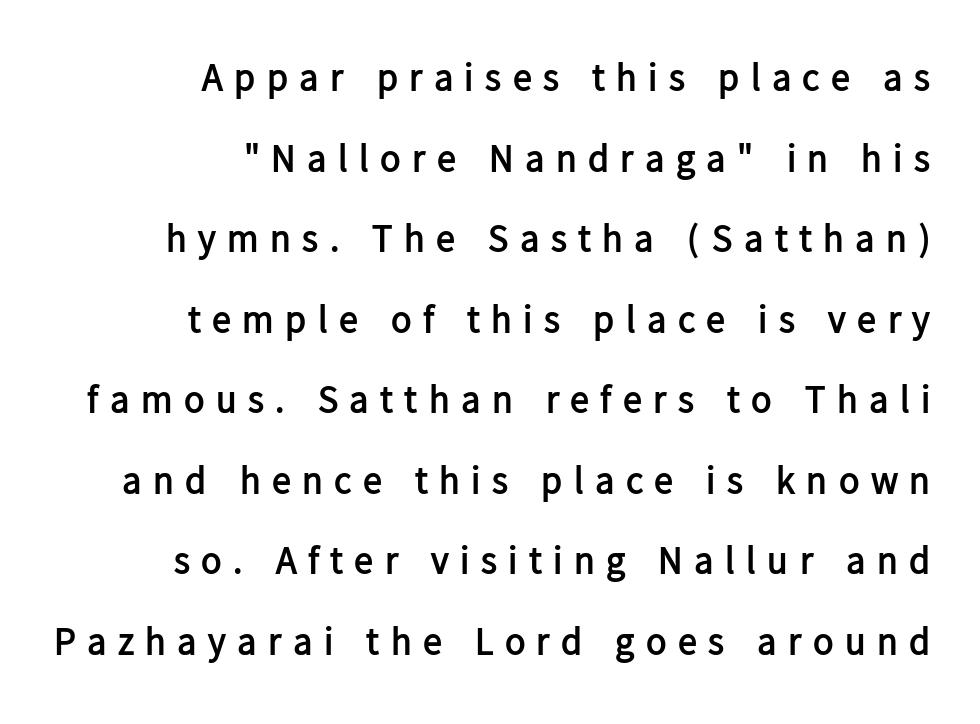
{"serif": "no", "italic": "no", "bold": "yes", "weight": "semibold", "width": "normal", "stroke_contrast": "low", "x_height": "medium", "monospaced": "no", "underline": "no", "align": "right", "line_spacing": "loose", "line_spacing_ratio": 2.12, "letter_spacing": "wide", "letter_spacing_em": 0.3, "glyph_px": 38}
